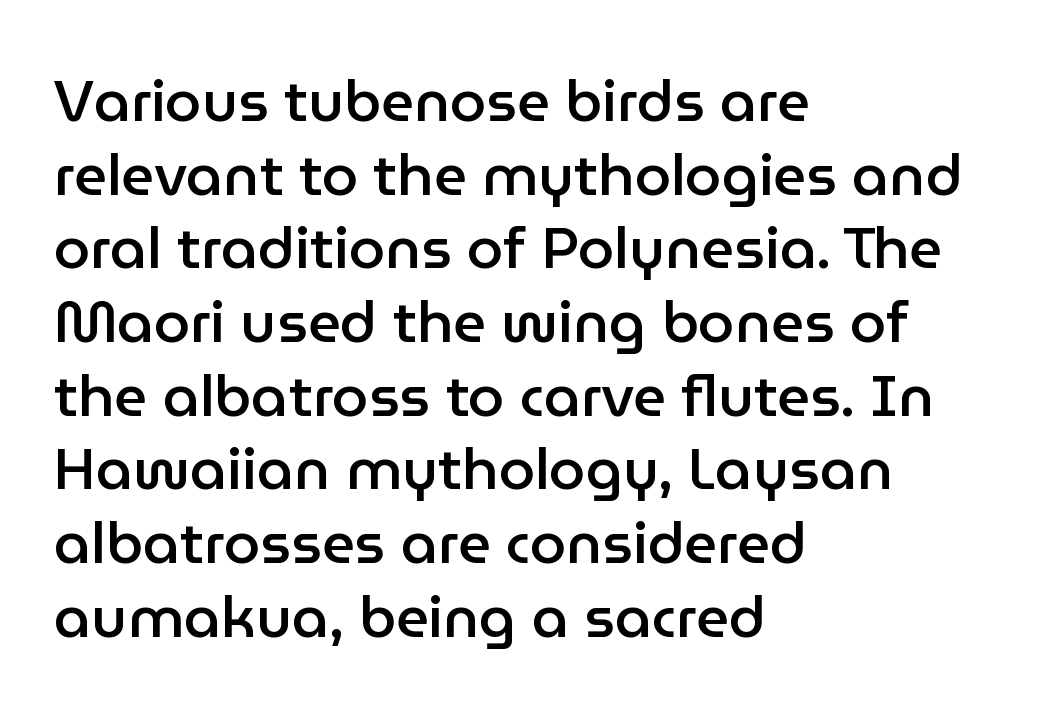
{"serif": "no", "italic": "no", "bold": "semi", "weight": "semibold", "width": "normal", "stroke_contrast": "low", "x_height": "medium", "monospaced": "no", "underline": "no", "align": "left", "line_spacing": "normal", "line_spacing_ratio": 1.27, "letter_spacing": "normal", "letter_spacing_em": 0.0, "glyph_px": 58}
